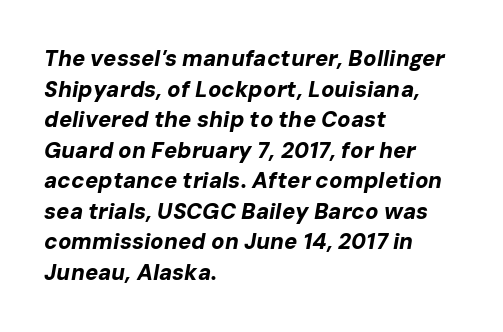
Q: Is the text bold? A: Yes.
Q: Is the text italic (slanted)? A: Yes, it leans right by about 10 degrees.
Q: Is the text underlined? A: No.
Q: How is the paragraph aligned? A: Left-aligned.
Q: Is the spacing between letters normal or unusually wide? A: Normal.
Q: Is the spacing between lines tight, normal or loose? A: Normal.
